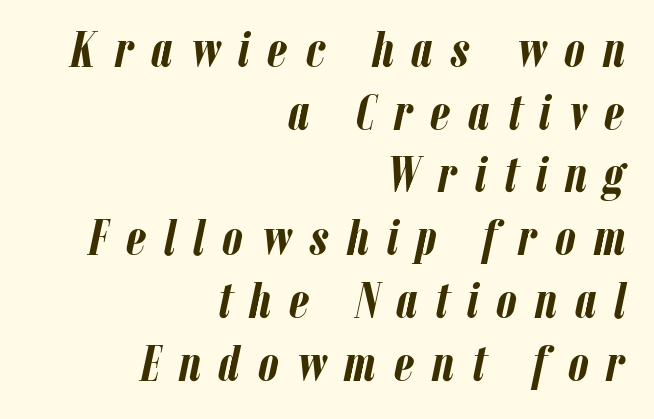
The image shows 51 px semibold, condensed type, italic (leaning right); set right-aligned, line spacing 1.23x, unusually wide letter spacing (+0.35 em), not underlined; low stroke contrast and a medium x-height.
